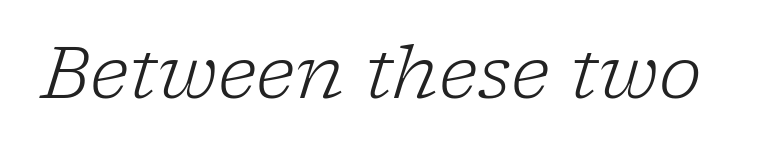
The image shows 73 px light serif type, italic (leaning right); set normal letter spacing, not underlined; low stroke contrast and a medium x-height.
